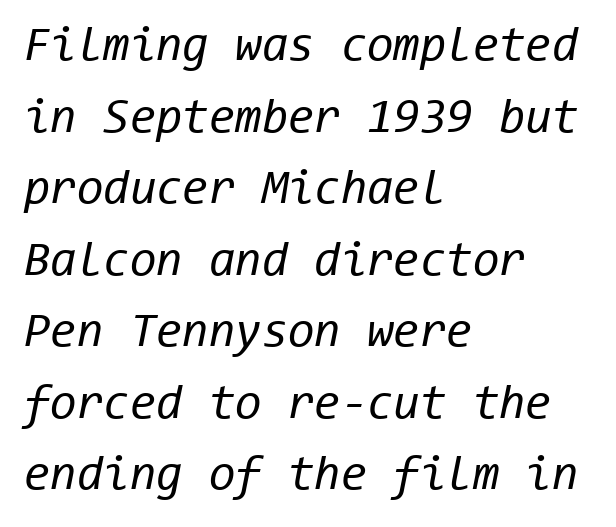
The image shows 48 px regular-weight type, italic (leaning right), monospaced; set left-aligned, normal line spacing (1.49x), normal letter spacing, not underlined; low stroke contrast and a medium x-height.
